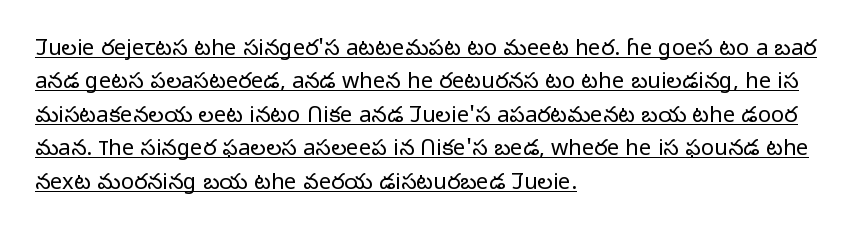
{"italic": "no", "bold": "no", "underline": "yes", "align": "left", "line_spacing": "normal", "line_spacing_ratio": 1.52, "letter_spacing": "normal", "letter_spacing_em": 0.0, "glyph_px": 22}
